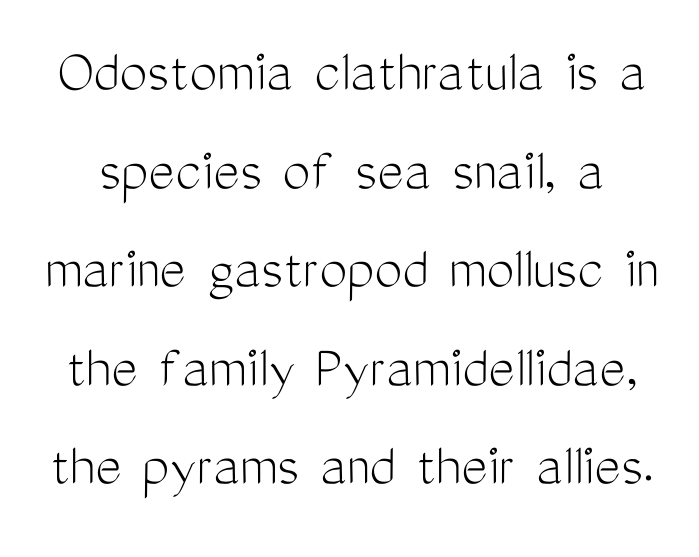
Q: Is the text bold? A: No.
Q: Is the text italic (slanted)? A: No, it is upright.
Q: Is the typeface a serif or a sans-serif typeface? A: Sans-serif.
Q: Is the text underlined? A: No.
Q: Is the spacing between letters normal or unusually wide? A: Normal.
Q: Is the spacing between lines tight, normal or loose? A: Normal.
Q: Width (condensed, normal, or wide)? A: Condensed.
Q: Stroke contrast? A: Medium.
Q: x-height? A: Medium.
Q: Monospaced? A: No.
